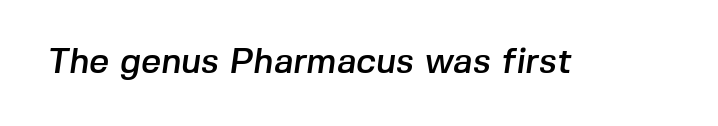
{"serif": "no", "width": "normal", "stroke_contrast": "low", "x_height": "medium", "monospaced": "no", "underline": "no", "letter_spacing": "normal", "letter_spacing_em": 0.0, "glyph_px": 35}
